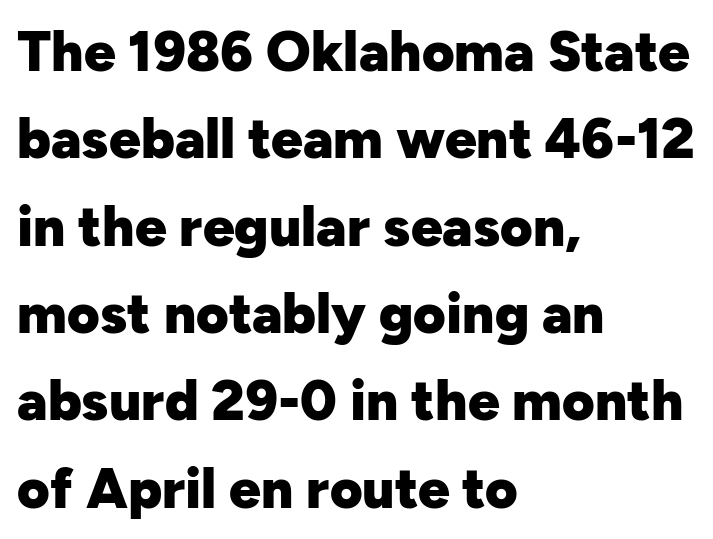
The image shows 56 px heavy sans-serif type, upright; set left-aligned, normal line spacing (1.56x), normal letter spacing, not underlined; low stroke contrast and a medium x-height.
